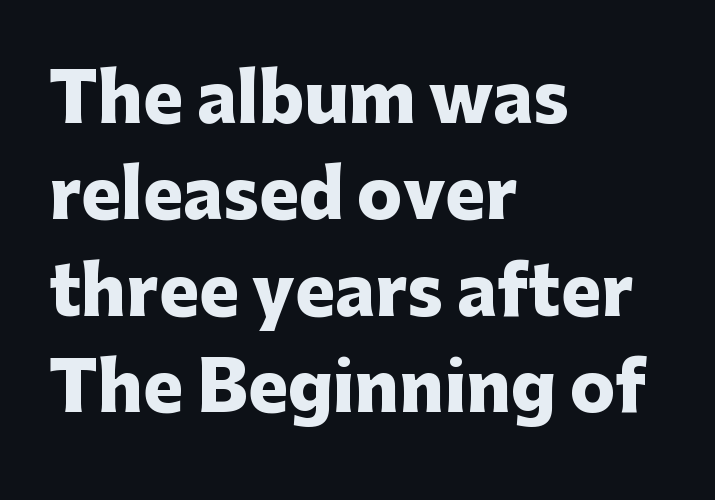
The image shows 67 px heavy sans-serif type, upright; set left-aligned, normal line spacing (1.44x), normal letter spacing, not underlined; low stroke contrast and a medium x-height.
